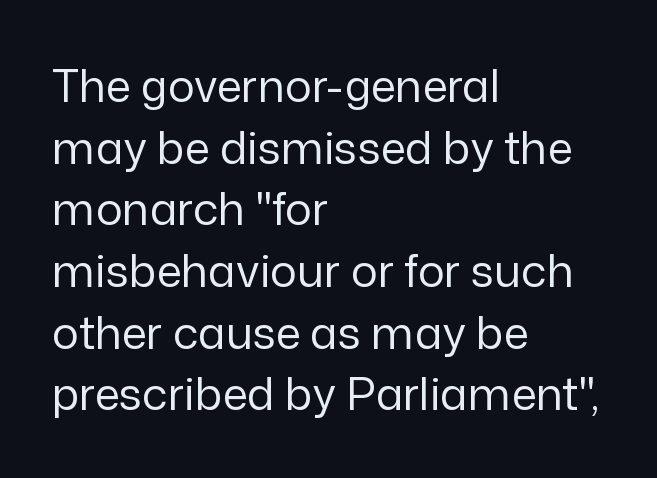
The letters carry no serifs — their stems end cleanly without finishing strokes. Here the designer chose a conventional face with non-uniform glyph widths. This sample is left-justified, so line endings fall wherever the words run out. Short note: letters normally spaced. Leading: standard. This is roman type, the default non-slanted kind.
